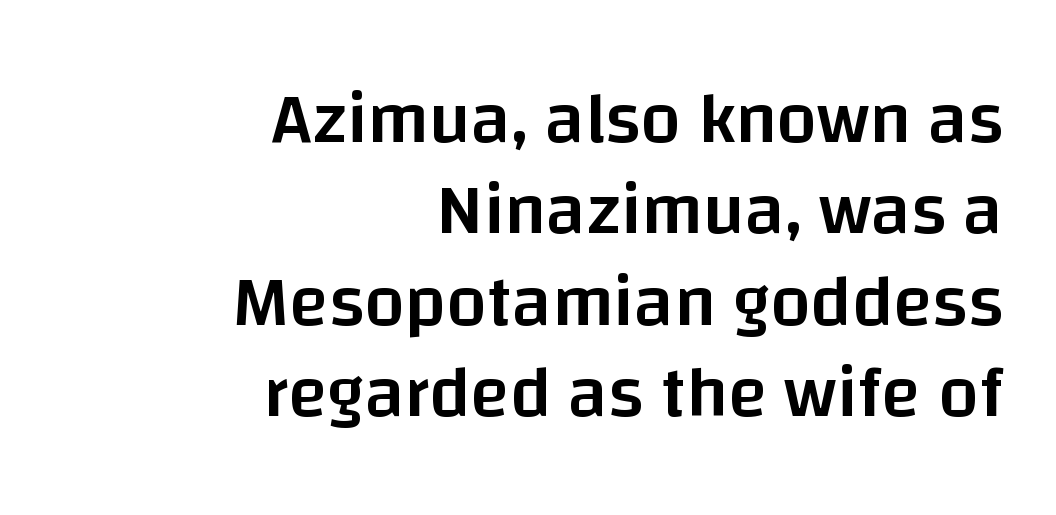
Q: Is the text bold? A: Semi-bold.
Q: Is the text italic (slanted)? A: No, it is upright.
Q: Is the typeface a serif or a sans-serif typeface? A: Sans-serif.
Q: Is the text underlined? A: No.
Q: How is the paragraph aligned? A: Right-aligned.
Q: Is the spacing between letters normal or unusually wide? A: Normal.
Q: Is the spacing between lines tight, normal or loose? A: Normal.
Q: Width (condensed, normal, or wide)? A: Normal.
Q: Stroke contrast? A: Low.
Q: x-height? A: Large.
Q: Monospaced? A: No.
